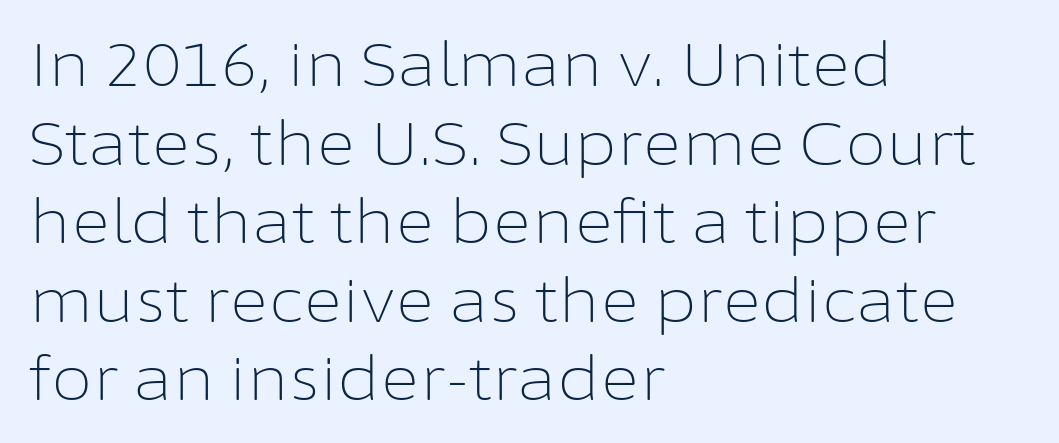
The image shows 60 px light sans-serif type, upright; set left-aligned, normal line spacing (1.31x), normal letter spacing, not underlined; low stroke contrast and a medium x-height.
